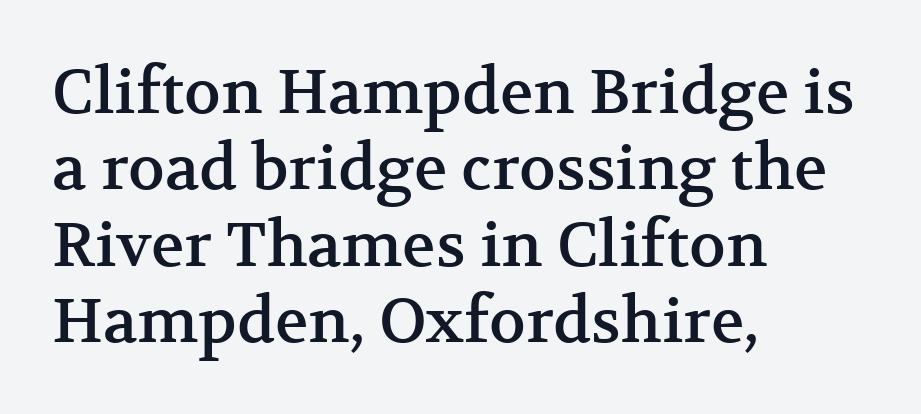
Q: Is the text italic (slanted)? A: No, it is upright.
Q: Is the typeface a serif or a sans-serif typeface? A: Serif.
Q: Is the text underlined? A: No.
Q: How is the paragraph aligned? A: Left-aligned.
Q: Is the spacing between letters normal or unusually wide? A: Normal.
Q: Width (condensed, normal, or wide)? A: Normal.
Q: Stroke contrast? A: Medium.
Q: x-height? A: Medium.
Q: Monospaced? A: No.
